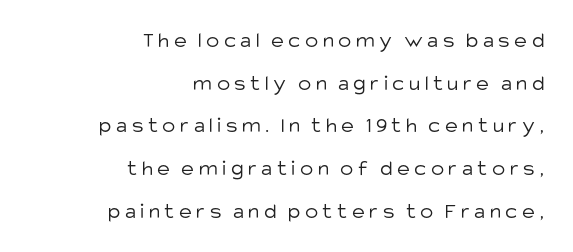
{"italic": "no", "bold": "no", "underline": "no", "align": "right", "line_spacing": "loose", "line_spacing_ratio": 1.94, "letter_spacing": "wide", "letter_spacing_em": 0.21, "glyph_px": 22}
